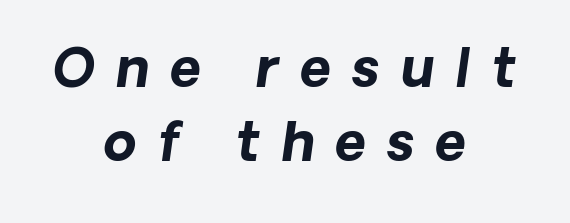
Do the characters align in a grid? No, the font is proportional. The whitespace from short lines is split evenly between both sides. The foot of each line stays bare and open. Weight check: bold — yes, fully.
